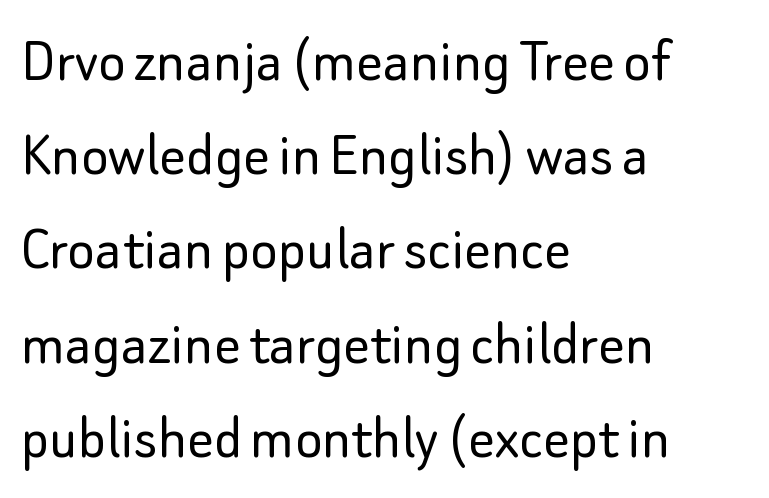
Q: Is the text bold? A: No.
Q: Is the text italic (slanted)? A: No, it is upright.
Q: Is the typeface a serif or a sans-serif typeface? A: Sans-serif.
Q: Is the text underlined? A: No.
Q: How is the paragraph aligned? A: Left-aligned.
Q: Is the spacing between letters normal or unusually wide? A: Normal.
Q: Is the spacing between lines tight, normal or loose? A: Normal.
Q: Width (condensed, normal, or wide)? A: Normal.
Q: Stroke contrast? A: Low.
Q: x-height? A: Small.
Q: Monospaced? A: No.
